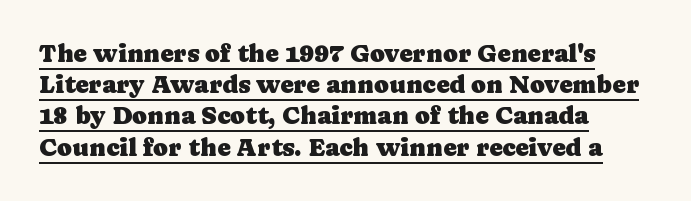
The image shows 25 px text type, upright; set left-aligned, normal line spacing (1.25x), normal letter spacing, underlined.
